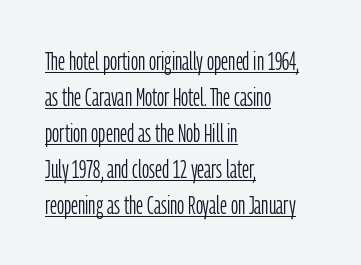
Q: Is the text bold? A: No.
Q: Is the text italic (slanted)? A: No, it is upright.
Q: Is the text underlined? A: Yes.
Q: How is the paragraph aligned? A: Left-aligned.
Q: Is the spacing between letters normal or unusually wide? A: Normal.
Q: Is the spacing between lines tight, normal or loose? A: Normal.
